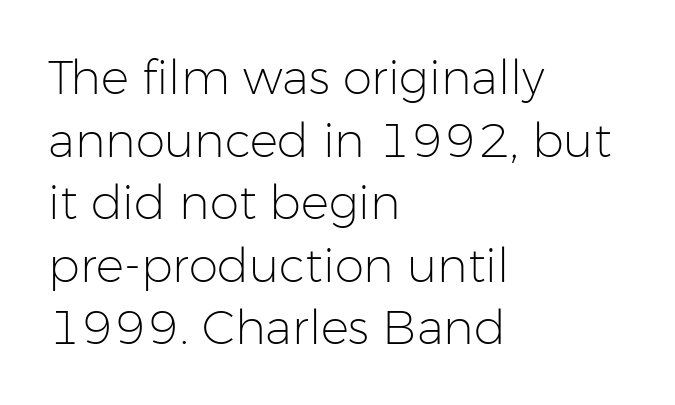
Q: Is the text bold? A: No.
Q: Is the text italic (slanted)? A: No, it is upright.
Q: Is the typeface a serif or a sans-serif typeface? A: Sans-serif.
Q: Is the text underlined? A: No.
Q: How is the paragraph aligned? A: Left-aligned.
Q: Is the spacing between letters normal or unusually wide? A: Normal.
Q: Is the spacing between lines tight, normal or loose? A: Normal.
Q: Width (condensed, normal, or wide)? A: Normal.
Q: Stroke contrast? A: Low.
Q: x-height? A: Medium.
Q: Monospaced? A: No.
